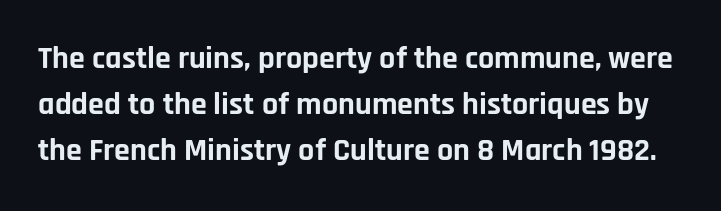
The image shows 32 px bold sans-serif type, upright; set normal line spacing (1.44x), normal letter spacing, not underlined; low stroke contrast and a large x-height.
